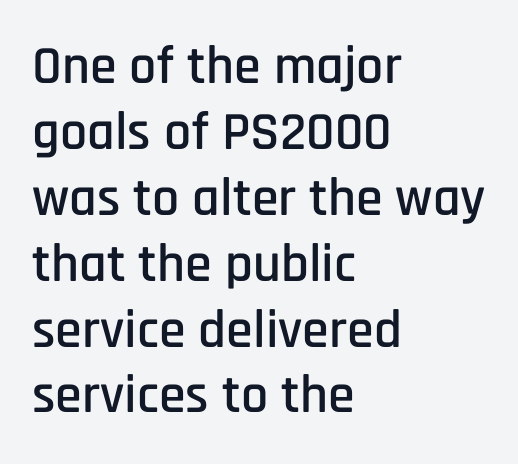
Q: Is the text italic (slanted)? A: No, it is upright.
Q: Is the typeface a serif or a sans-serif typeface? A: Sans-serif.
Q: Is the text underlined? A: No.
Q: How is the paragraph aligned? A: Left-aligned.
Q: Is the spacing between letters normal or unusually wide? A: Normal.
Q: Width (condensed, normal, or wide)? A: Condensed.
Q: Stroke contrast? A: Low.
Q: x-height? A: Large.
Q: Monospaced? A: No.
